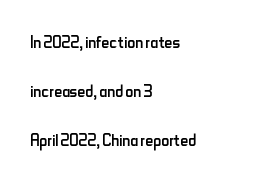
{"italic": "no", "bold": "no", "underline": "no", "align": "left", "line_spacing": "loose", "line_spacing_ratio": 2.22, "letter_spacing": "normal", "letter_spacing_em": 0.0, "glyph_px": 22}
